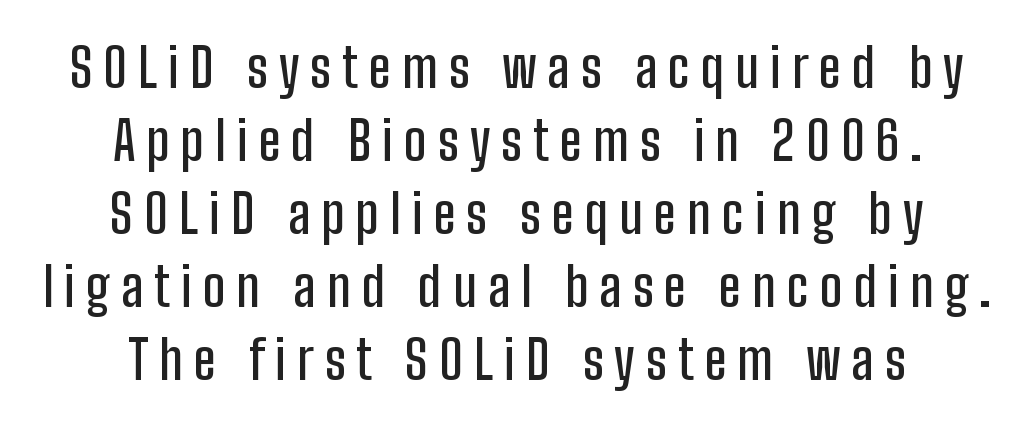
The image shows 54 px condensed sans-serif type, upright; set centered, normal line spacing (1.35x), unusually wide letter spacing (+0.2 em), not underlined; low stroke contrast and a medium x-height.
